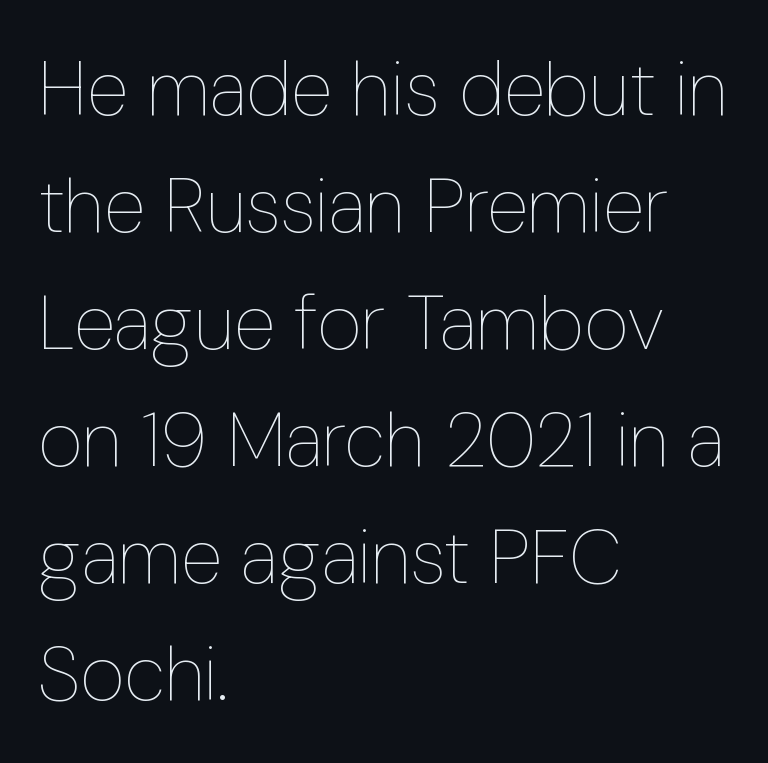
The image shows 77 px thin, condensed type, upright; set left-aligned, normal line spacing (1.52x), normal letter spacing, not underlined; low stroke contrast and a medium x-height.
